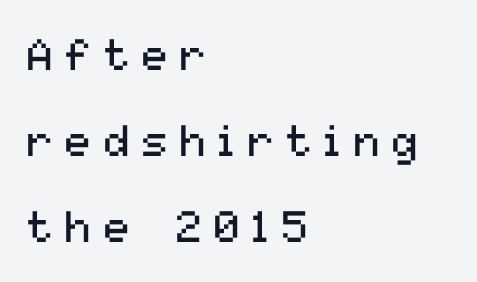
The image shows 44 px regular-weight sans-serif type, upright; set left-aligned, loose line spacing (1.95x), unusually wide letter spacing (+0.27 em), not underlined; medium stroke contrast and a medium x-height.
